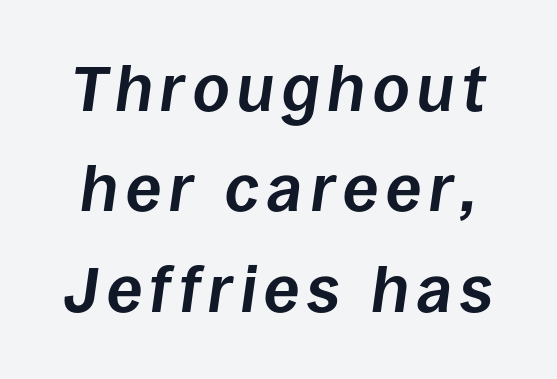
{"italic": "yes", "lean": "right", "slant_degrees": 8, "bold": "yes", "weight": "bold", "width": "normal", "stroke_contrast": "low", "x_height": "large", "monospaced": "no", "underline": "no", "line_spacing": "normal", "line_spacing_ratio": 1.57, "glyph_px": 64}
